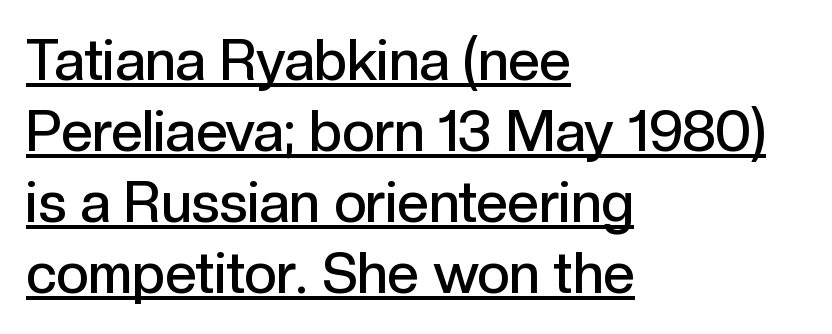
Q: Is the text bold? A: Semi-bold.
Q: Is the text italic (slanted)? A: No, it is upright.
Q: Is the typeface a serif or a sans-serif typeface? A: Sans-serif.
Q: Is the text underlined? A: Yes.
Q: How is the paragraph aligned? A: Left-aligned.
Q: Is the spacing between letters normal or unusually wide? A: Normal.
Q: Is the spacing between lines tight, normal or loose? A: Normal.
Q: Width (condensed, normal, or wide)? A: Normal.
Q: x-height? A: Medium.
Q: Monospaced? A: No.
